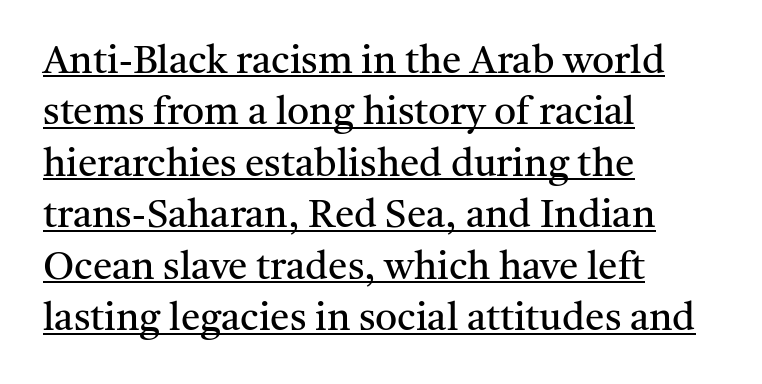
The image shows 39 px regular-weight serif type, upright; set left-aligned, normal line spacing (1.32x), normal letter spacing, underlined; medium stroke contrast and a medium x-height.
